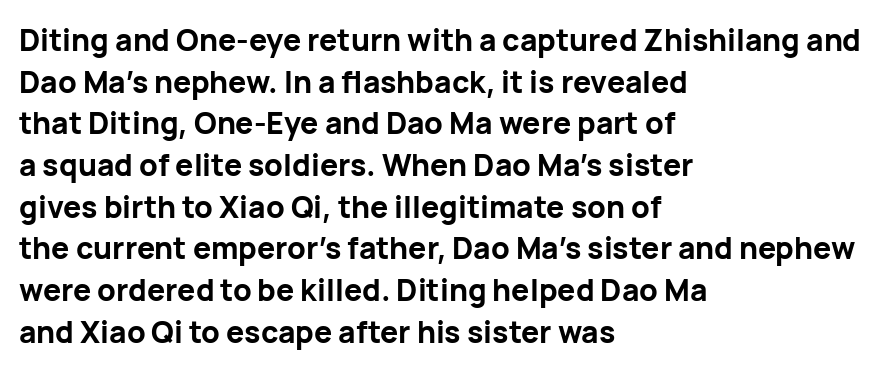
The image shows 30 px bold sans-serif type, upright; set left-aligned, normal line spacing (1.39x), normal letter spacing, not underlined; low stroke contrast and a medium x-height.
